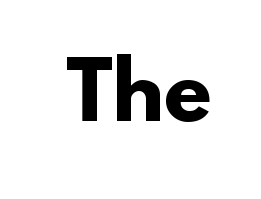
What stands out about the letter spacing? Nothing — it is the standard amount. Is the type bold? Yes — the strokes are clearly thick and heavy. The passage shown is typeset with a sans-serif family. A typesetter would call this proportional, since set widths differ per character.
